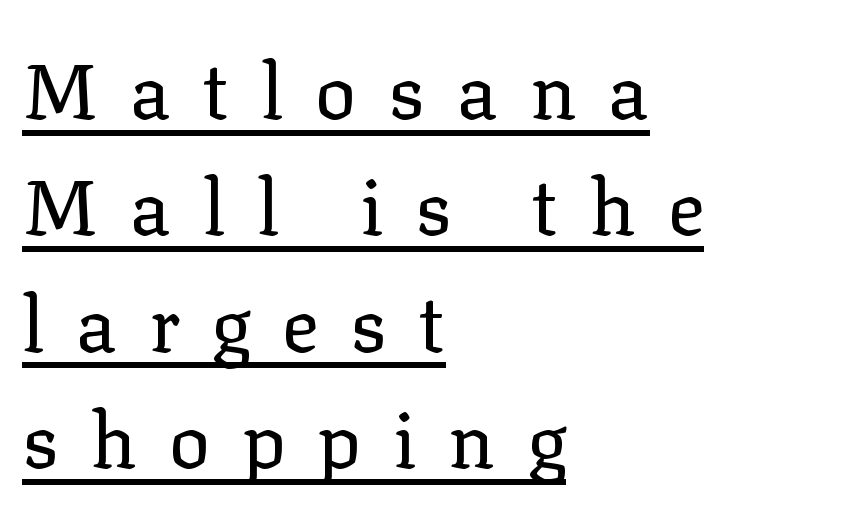
The type family on display is of the serif kind. Glyph-to-glyph distance is far greater than everyday printed text. Students, observe: this is what conventionally led text looks like. Somebody hit Ctrl+U on this one — the words are underlined. These lines were composed using upright roman letters. Weight class: somewhere from thin through regular.
